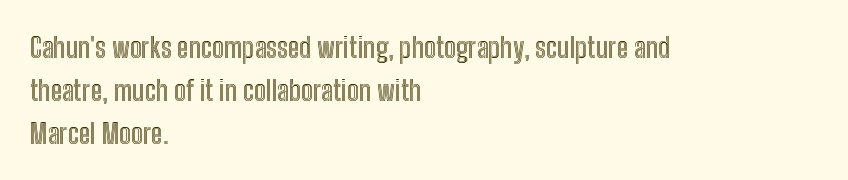
Q: Is the text italic (slanted)? A: No, it is upright.
Q: Is the text underlined? A: No.
Q: How is the paragraph aligned? A: Left-aligned.
Q: Is the spacing between letters normal or unusually wide? A: Normal.
Q: Is the spacing between lines tight, normal or loose? A: Normal.
Q: Width (condensed, normal, or wide)? A: Condensed.
Q: x-height? A: Medium.
Q: Monospaced? A: No.
